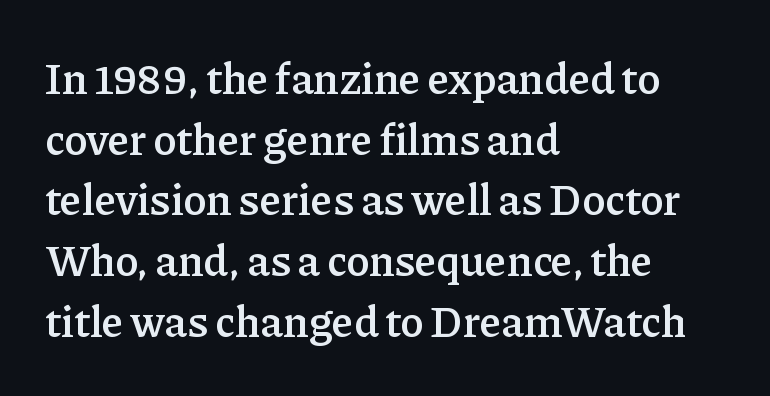
{"serif": "yes", "italic": "no", "bold": "semi", "weight": "semibold", "width": "normal", "stroke_contrast": "low", "x_height": "medium", "monospaced": "no", "underline": "no", "align": "left", "line_spacing": "normal", "line_spacing_ratio": 1.38, "letter_spacing": "normal", "letter_spacing_em": 0.0, "glyph_px": 44}
